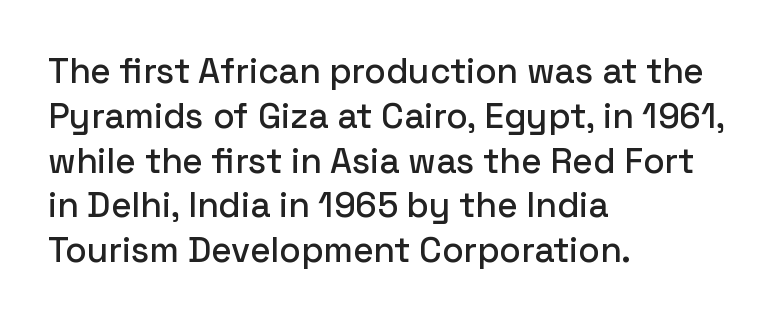
Posture: vertical. Tracking here is standard; glyphs follow each other at the usual distance. Are there feet on the stems? There aren't — it's a sans. Note the varied advance widths — an 'i' is clearly narrower than an 'm'.
